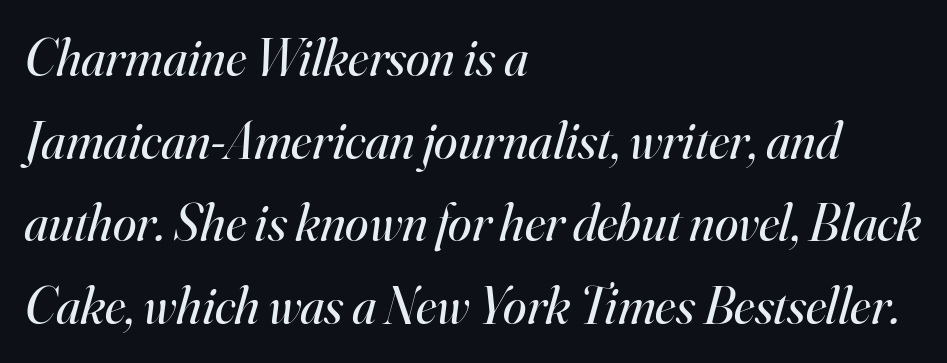
{"serif": "yes", "italic": "yes", "lean": "right", "slant_degrees": 16, "bold": "no", "weight": "regular", "width": "normal", "stroke_contrast": "high", "x_height": "small", "monospaced": "no", "underline": "no", "align": "left", "line_spacing": "normal", "line_spacing_ratio": 1.56, "letter_spacing": "normal", "letter_spacing_em": 0.0, "glyph_px": 53}
